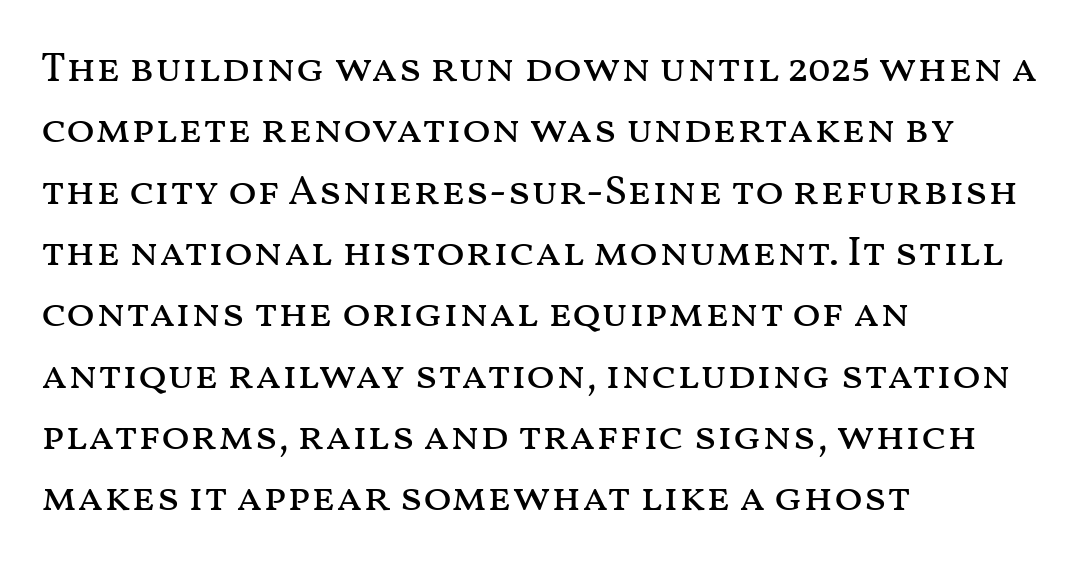
Q: Is the text bold? A: No.
Q: Is the text italic (slanted)? A: No, it is upright.
Q: Is the text underlined? A: No.
Q: How is the paragraph aligned? A: Left-aligned.
Q: Is the spacing between letters normal or unusually wide? A: Normal.
Q: Is the spacing between lines tight, normal or loose? A: Normal.
Q: Width (condensed, normal, or wide)? A: Wide.
Q: Stroke contrast? A: Medium.
Q: x-height? A: Medium.
Q: Monospaced? A: No.
